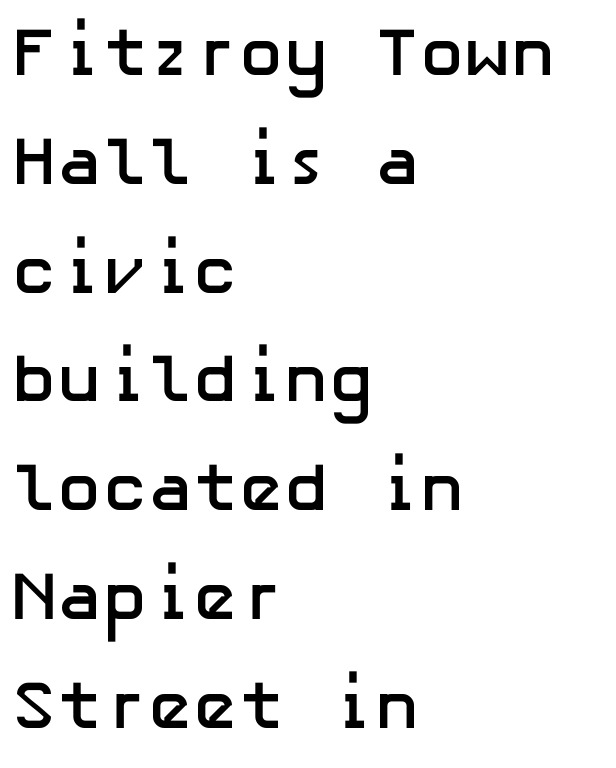
{"serif": "no", "italic": "no", "bold": "yes", "weight": "semibold", "width": "normal", "stroke_contrast": "low", "x_height": "medium", "underline": "no", "align": "left", "line_spacing": "normal", "line_spacing_ratio": 1.6, "letter_spacing": "normal", "letter_spacing_em": 0.0, "glyph_px": 68}
